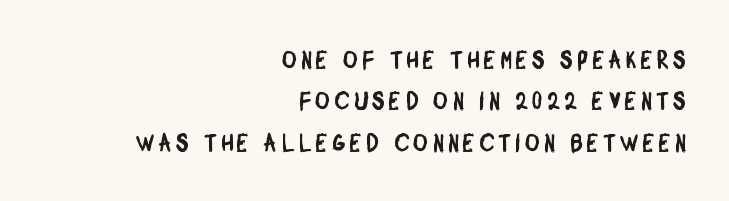
The image shows 25 px text type; set right-aligned, normal line spacing (1.66x), not underlined.
